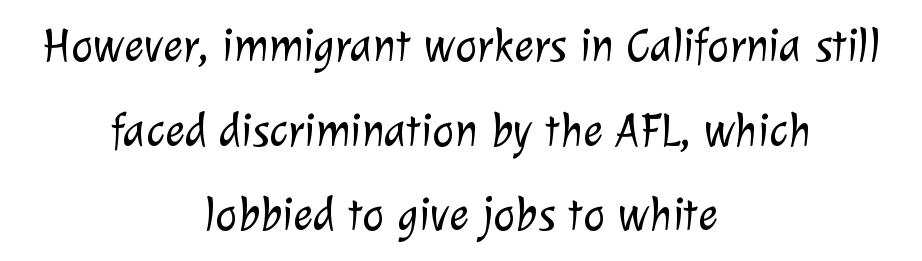
Q: Is the text bold? A: No.
Q: Is the typeface a serif or a sans-serif typeface? A: Sans-serif.
Q: Is the text underlined? A: No.
Q: How is the paragraph aligned? A: Centered.
Q: Is the spacing between letters normal or unusually wide? A: Normal.
Q: Width (condensed, normal, or wide)? A: Normal.
Q: Stroke contrast? A: Low.
Q: x-height? A: Medium.
Q: Monospaced? A: No.
